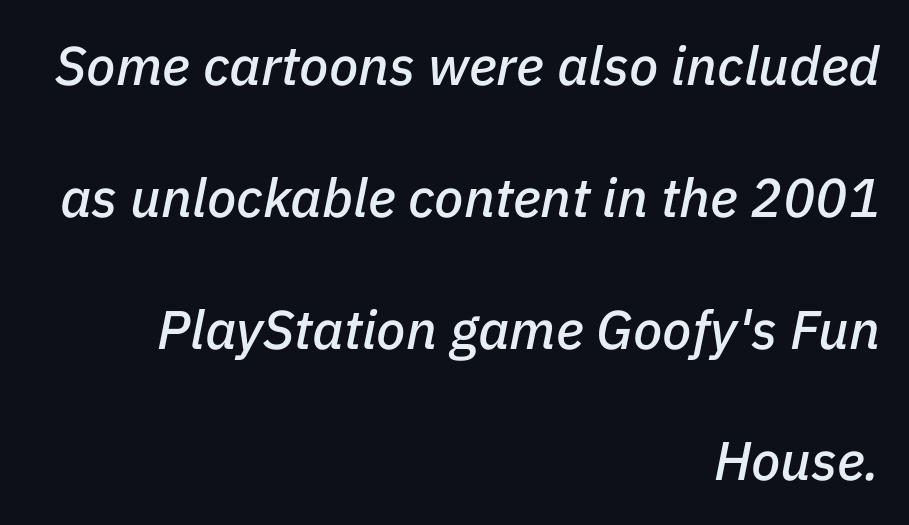
Posture: slanted. Line spacing here is loose. The face used here is proportionally spaced, like ordinary book or web type. Characters follow at the spacing the type designer built in. Line endings align vertically; line beginnings do not.
